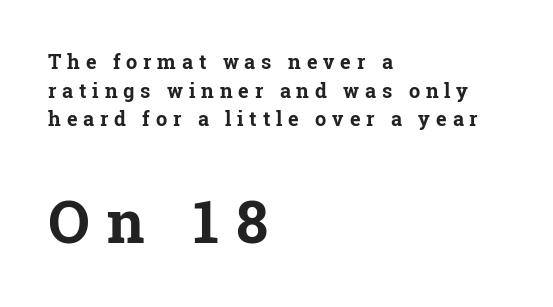
Q: Is the text bold? A: Yes.
Q: Is the text italic (slanted)? A: No, it is upright.
Q: Is the typeface a serif or a sans-serif typeface? A: Serif.
Q: Is the text underlined? A: No.
Q: How is the paragraph aligned? A: Left-aligned.
Q: Is the spacing between letters normal or unusually wide? A: Unusually wide.
Q: Is the spacing between lines tight, normal or loose? A: Normal.
Q: Which block of text is set in a larger size, the first (top) or the second (bottom)? A: The second (bottom) one.
Q: Width (condensed, normal, or wide)? A: Normal.
Q: Stroke contrast? A: Low.
Q: x-height? A: Medium.
Q: Monospaced? A: No.
